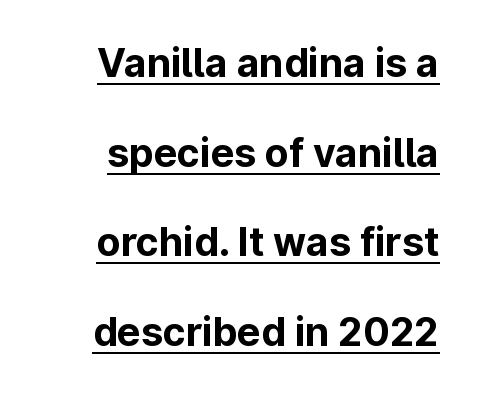
The image shows 39 px bold sans-serif type, upright; set loose line spacing (2.3x), normal letter spacing, underlined; low stroke contrast and a medium x-height.
